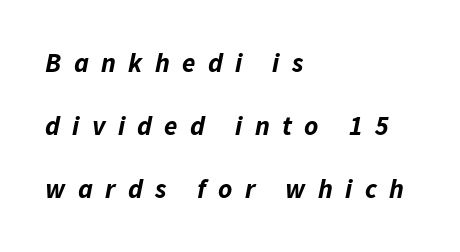
The passage shown leans; its letterforms are oblique. The baseline area is clear. The rendering inserts visible extra space after every character. The line-height multiplier appears high, well above default. The typesetter chose a ragged-right arrangement here. Chunky letters — that's bold for sure.
